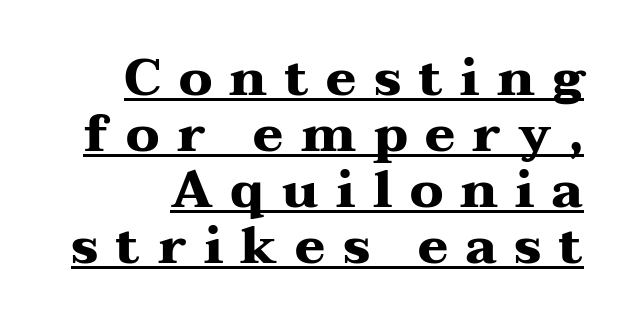
Closely set lines give the paragraph a compact silhouette. A student would call this right alignment; a typographer would say flush right, rag left. These lines are rendered in a variable-pitch font. Italic: no, the glyphs are upright roman. In terms of letterform style, serifs are clearly present. The passage shown is emphatically bold.
